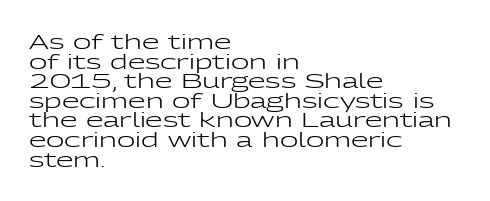
Q: Is the text bold? A: No.
Q: Is the text italic (slanted)? A: No, it is upright.
Q: Is the text underlined? A: No.
Q: How is the paragraph aligned? A: Left-aligned.
Q: Is the spacing between letters normal or unusually wide? A: Normal.
Q: Is the spacing between lines tight, normal or loose? A: Tight.
